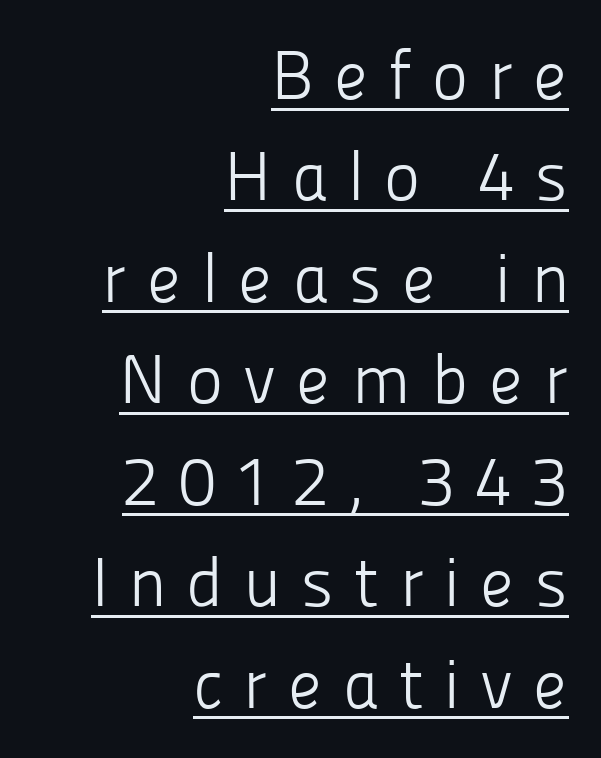
{"serif": "no", "italic": "no", "bold": "no", "weight": "light", "width": "normal", "stroke_contrast": "low", "x_height": "medium", "monospaced": "no", "underline": "yes", "align": "right", "line_spacing": "normal", "line_spacing_ratio": 1.47, "letter_spacing": "wide", "letter_spacing_em": 0.29, "glyph_px": 69}
